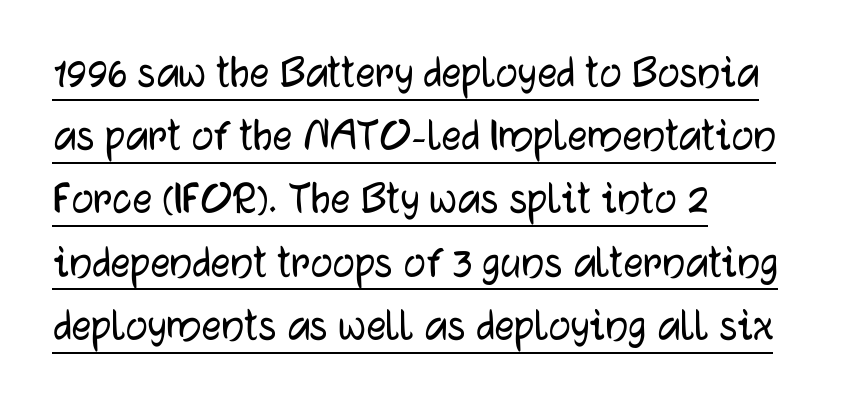
The passage shown stacks its lines at a standard gap. In designer terms, the underline attribute is active on this setting. A typesetter would mark this as roman, not italic. These lines are rendered in a variable-pitch font. The type is set solid horizontally, with unmodified tracking.
